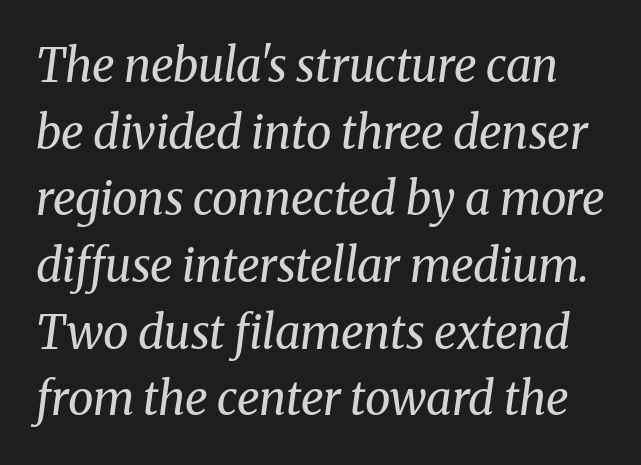
The image shows 46 px regular-weight serif type, italic (leaning right); set normal line spacing (1.45x), normal letter spacing, not underlined; medium stroke contrast and a medium x-height.
